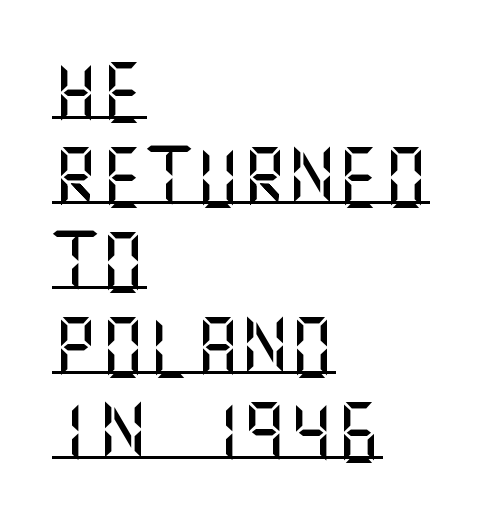
Regarding serifs, this sample does without them. The lettering holds an erect, upright posture throughout. Students, observe the line beneath the letters — that is underlining. Letter spacing: default. A student would call this left alignment; a typographer would say flush left, rag right. A normal amount of white space separates one row of letters from the next.
